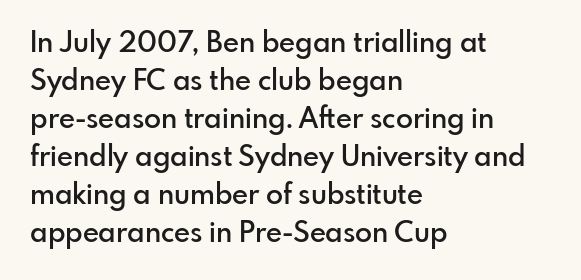
Q: Is the text bold? A: Semi-bold.
Q: Is the text italic (slanted)? A: No, it is upright.
Q: Is the typeface a serif or a sans-serif typeface? A: Sans-serif.
Q: Is the text underlined? A: No.
Q: How is the paragraph aligned? A: Left-aligned.
Q: Is the spacing between letters normal or unusually wide? A: Normal.
Q: Is the spacing between lines tight, normal or loose? A: Normal.
Q: Width (condensed, normal, or wide)? A: Normal.
Q: Stroke contrast? A: Low.
Q: x-height? A: Small.
Q: Monospaced? A: No.
